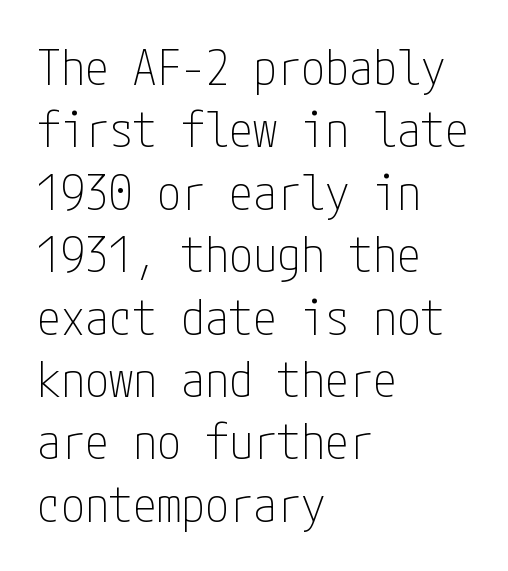
{"serif": "no", "italic": "no", "bold": "no", "weight": "thin", "width": "condensed", "stroke_contrast": "low", "x_height": "medium", "underline": "no", "align": "left", "line_spacing": "normal", "line_spacing_ratio": 1.3, "letter_spacing": "normal", "letter_spacing_em": 0.0, "glyph_px": 48}
